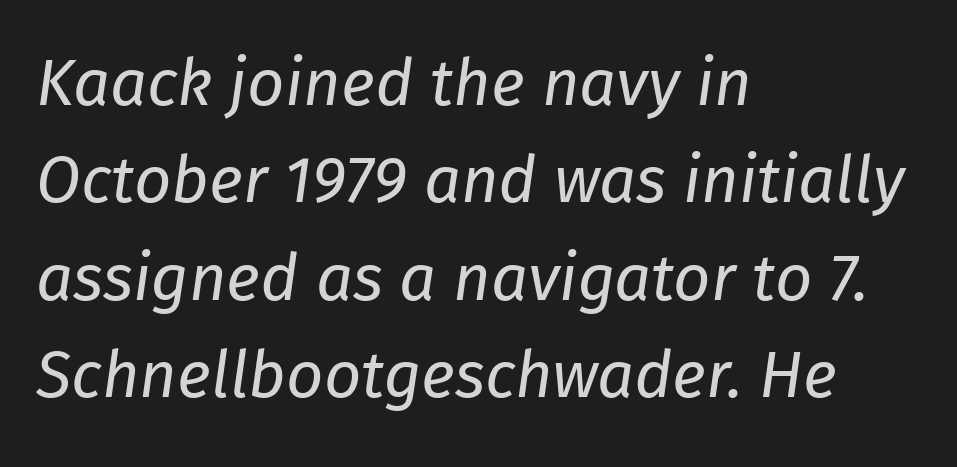
The image shows 65 px regular-weight type, italic (leaning right); set left-aligned, normal line spacing (1.5x), normal letter spacing, not underlined; low stroke contrast and a medium x-height.
